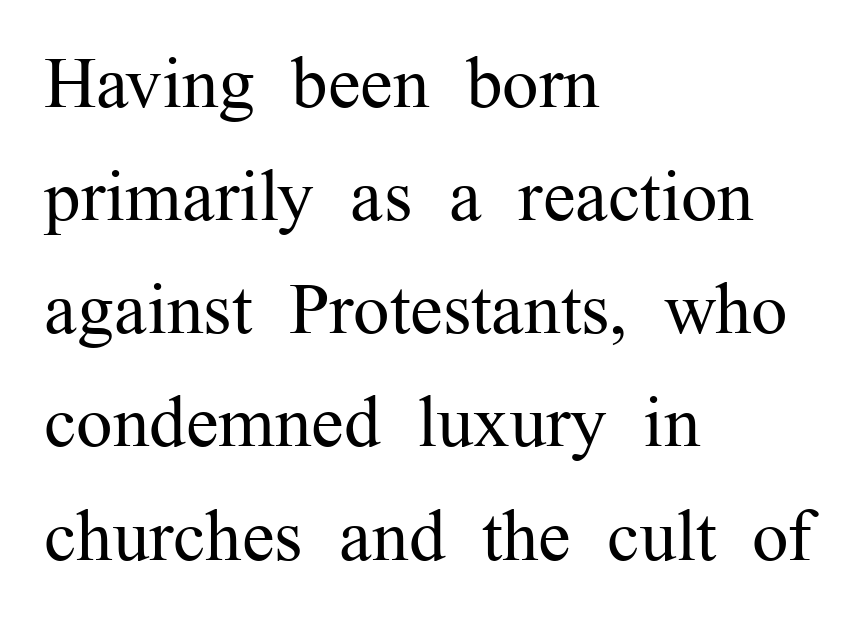
The image shows 73 px regular-weight serif type, upright; set left-aligned, normal line spacing (1.55x), normal letter spacing, not underlined; medium stroke contrast and a medium x-height.
